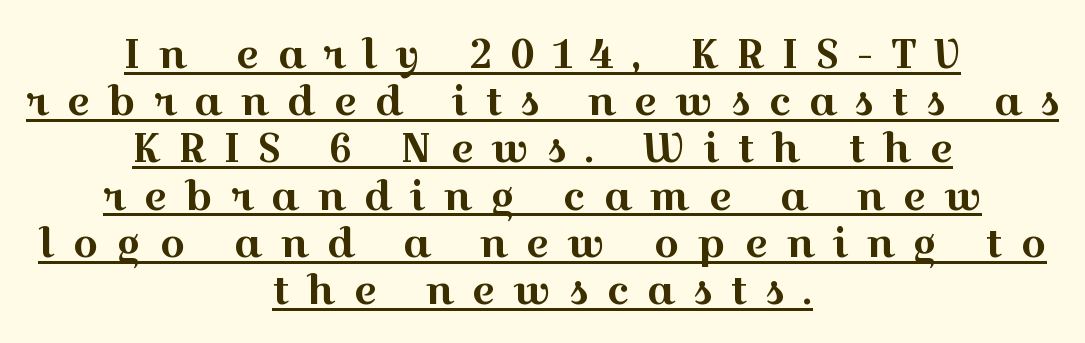
The image shows 40 px wide serif type, upright; set centered, line spacing 1.18x, unusually wide letter spacing (+0.45 em), underlined; a medium x-height.
